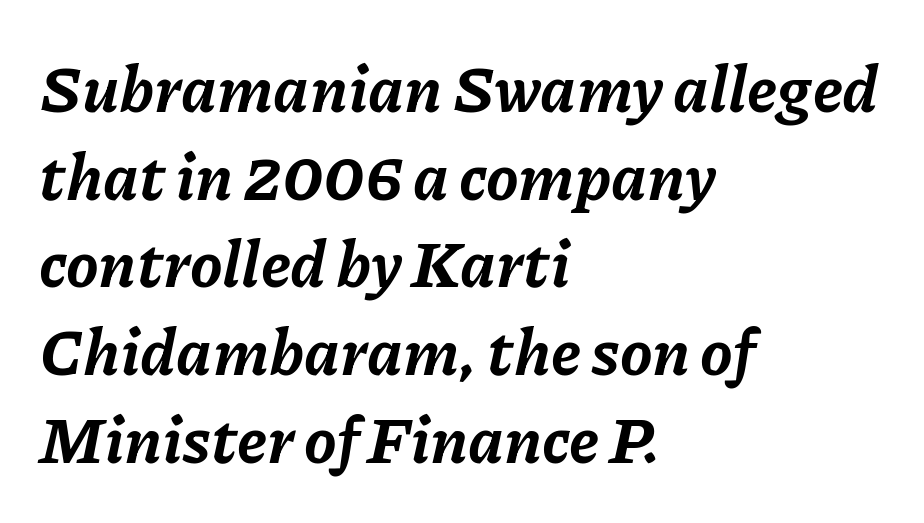
The specimen omits any rule beneath the text block's lines. Varying glyph widths throughout — classic text-font behaviour. The face used here is rendered with its standard letterfit. How heavy is the stroke? Heavy — this is a bold. These lines stack with their left ends in a neat column. The line-height multiplier appears to be the usual default.
